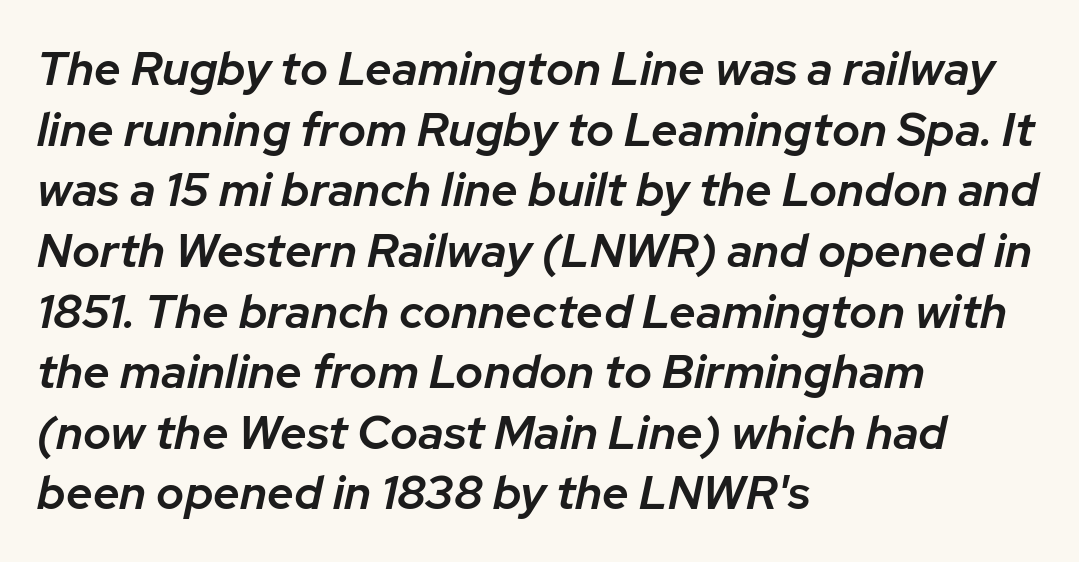
The image shows 47 px semibold type, italic (leaning right); set left-aligned, normal line spacing (1.29x), normal letter spacing, not underlined; low stroke contrast and a medium x-height.
